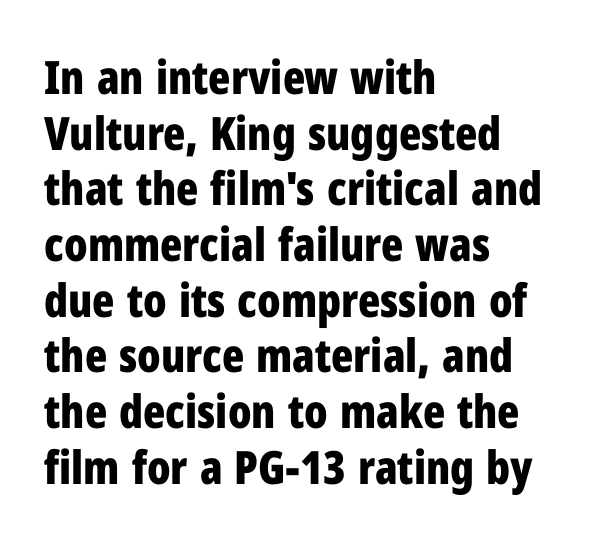
Compared with an ordinary text face, these strokes are far heavier — a full bold. Every row of glyphs begins at an identical x-position on the left. Rendered with straight, roman letterforms. Any mark beneath the type? The region is blank. Type style note: lacks serifs. A typesetter would call this zero additional tracking.
